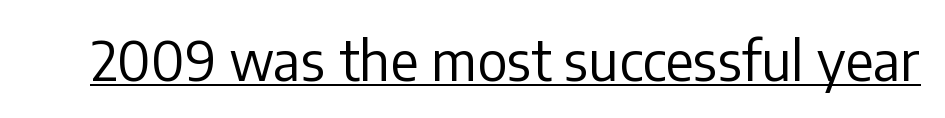
The image shows 54 px regular-weight sans-serif type, upright; set normal letter spacing, underlined; low stroke contrast and a medium x-height.
